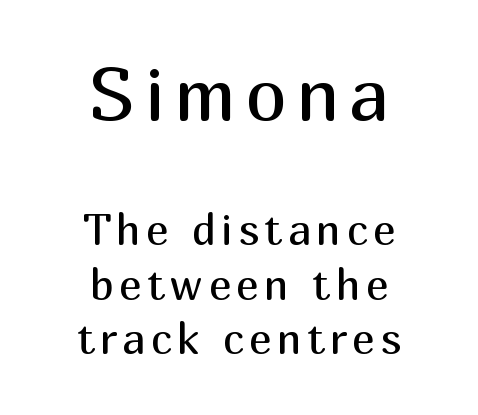
The image shows 75 px regular-weight sans-serif type, upright; set centered, normal line spacing (1.27x), not underlined; the first (top) block is 1.74x larger; medium stroke contrast and a medium x-height.
